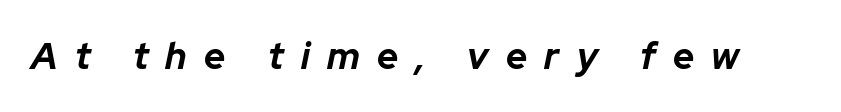
Does the lettering tilt? It does — this is italic. Each row of text sits above clean, open space. The glyphs have the mass of a bold cut. Is the letter spacing exaggerated? Yes — the characters are pushed far apart.
